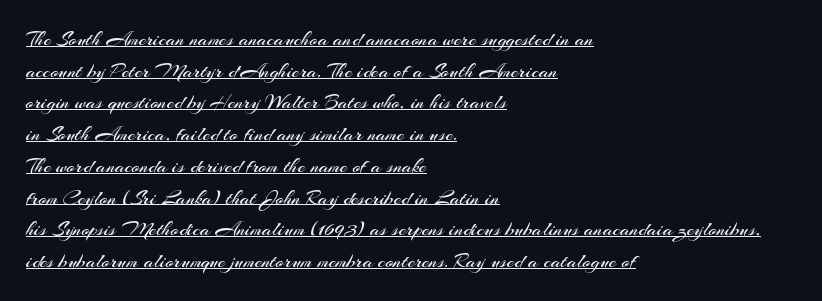
{"bold": "no", "underline": "yes", "align": "left", "line_spacing": "normal", "line_spacing_ratio": 1.51, "letter_spacing": "normal", "letter_spacing_em": 0.0, "glyph_px": 21}
